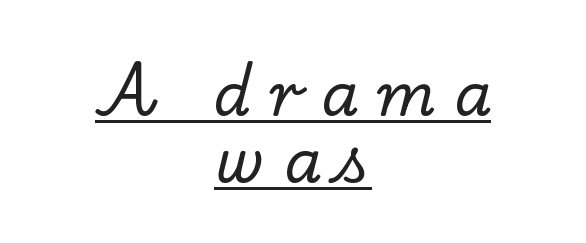
The image shows 59 px serif type; set centered, tight line spacing (1.13x), unusually wide letter spacing (+0.32 em), underlined; low stroke contrast and a small x-height.
